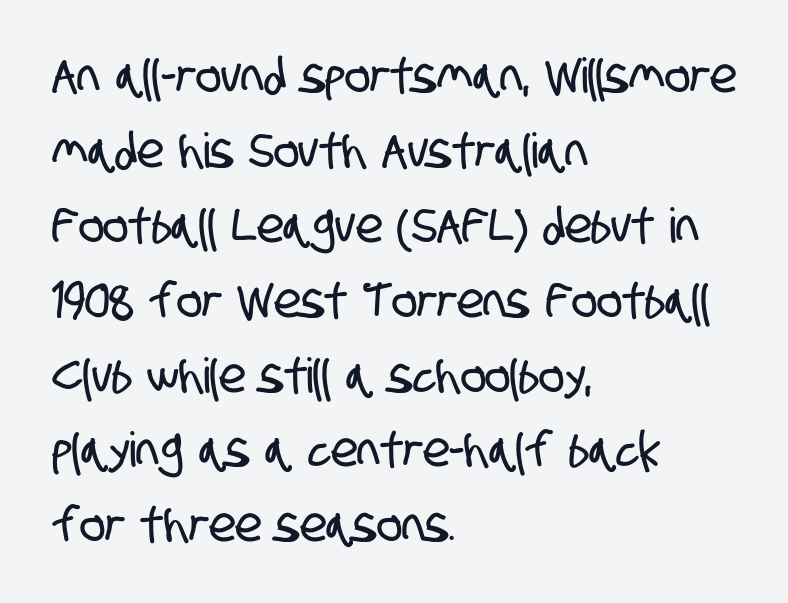
The image shows 48 px condensed sans-serif type; set left-aligned, normal line spacing (1.56x), normal letter spacing, not underlined; low stroke contrast and a large x-height.
